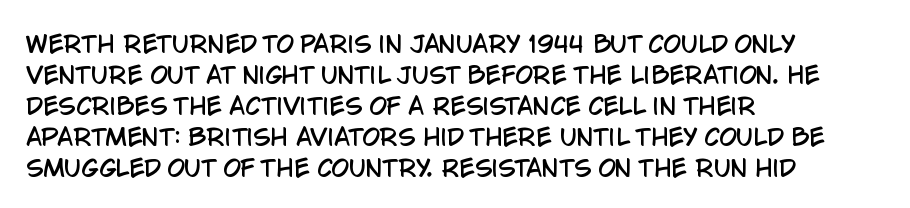
{"italic": "no", "underline": "no", "align": "left", "line_spacing": "normal", "line_spacing_ratio": 1.35, "letter_spacing": "normal", "letter_spacing_em": 0.0, "glyph_px": 23}
